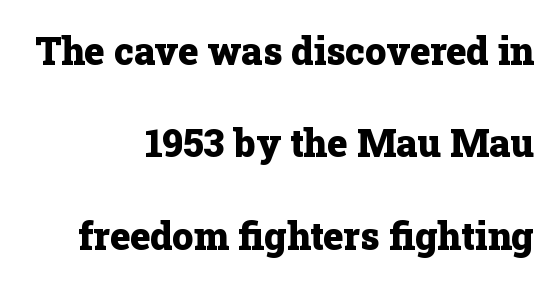
Q: Is the text bold? A: Yes.
Q: Is the text italic (slanted)? A: No, it is upright.
Q: Is the typeface a serif or a sans-serif typeface? A: Serif.
Q: Is the text underlined? A: No.
Q: How is the paragraph aligned? A: Right-aligned.
Q: Is the spacing between letters normal or unusually wide? A: Normal.
Q: Is the spacing between lines tight, normal or loose? A: Loose.
Q: Width (condensed, normal, or wide)? A: Normal.
Q: Stroke contrast? A: Low.
Q: x-height? A: Medium.
Q: Monospaced? A: No.
